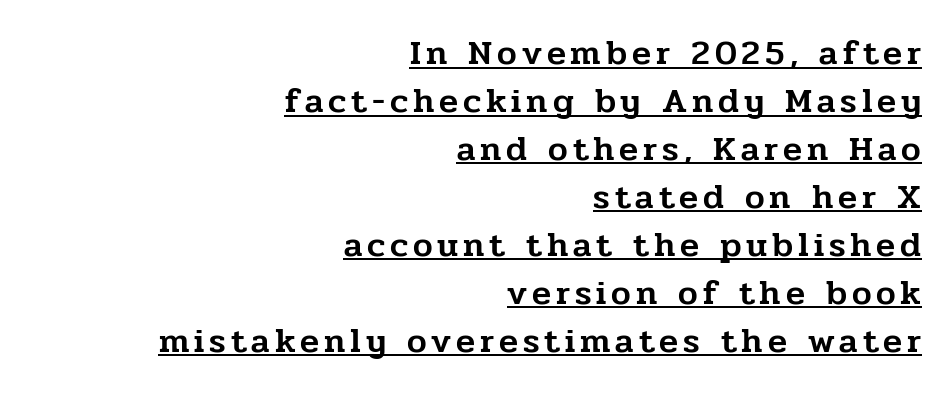
The image shows 35 px serif type, upright; set right-aligned, normal line spacing (1.37x), underlined; low stroke contrast and a medium x-height.
